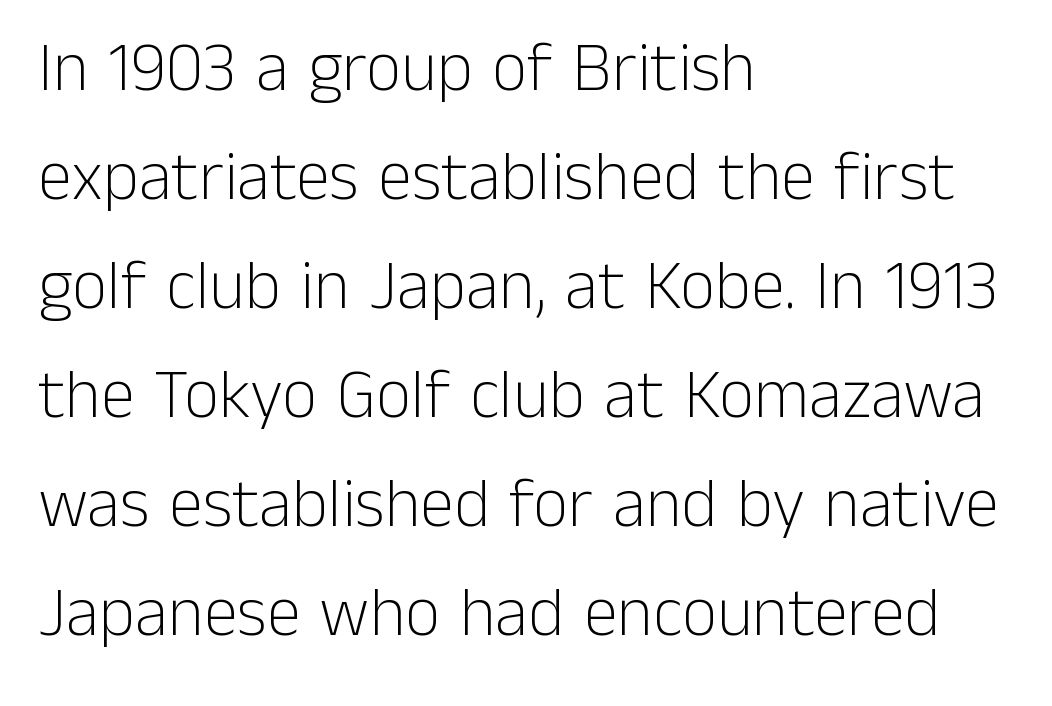
{"serif": "no", "italic": "no", "bold": "no", "weight": "light", "width": "normal", "stroke_contrast": "low", "x_height": "medium", "monospaced": "no", "underline": "no", "align": "left", "line_spacing": "normal", "line_spacing_ratio": 1.58, "letter_spacing": "normal", "letter_spacing_em": 0.0, "glyph_px": 69}
